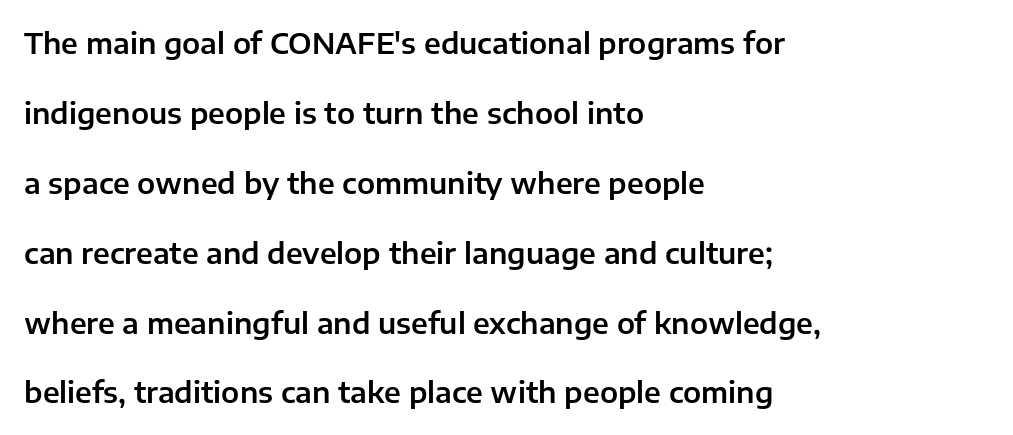
{"serif": "no", "italic": "no", "width": "normal", "stroke_contrast": "low", "x_height": "medium", "monospaced": "no", "underline": "no", "align": "left", "line_spacing": "loose", "line_spacing_ratio": 2.41, "letter_spacing": "normal", "letter_spacing_em": 0.0, "glyph_px": 29}
